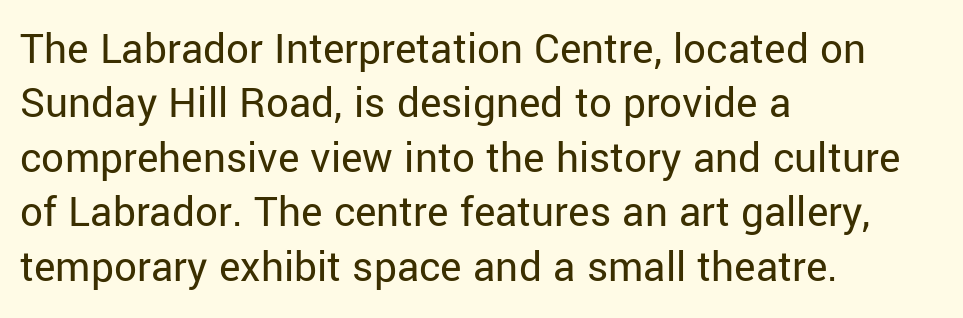
{"serif": "no", "italic": "no", "bold": "no", "weight": "regular", "width": "normal", "stroke_contrast": "low", "x_height": "medium", "monospaced": "no", "underline": "no", "align": "left", "line_spacing_ratio": 1.21, "letter_spacing": "normal", "letter_spacing_em": 0.0, "glyph_px": 45}
